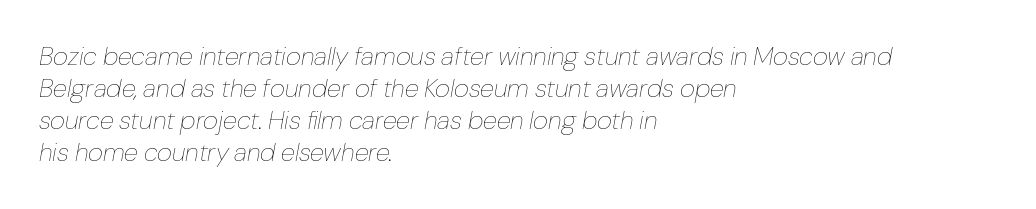
The image shows 26 px text type, italic (leaning right); set left-aligned, line spacing 1.23x, normal letter spacing, not underlined.
